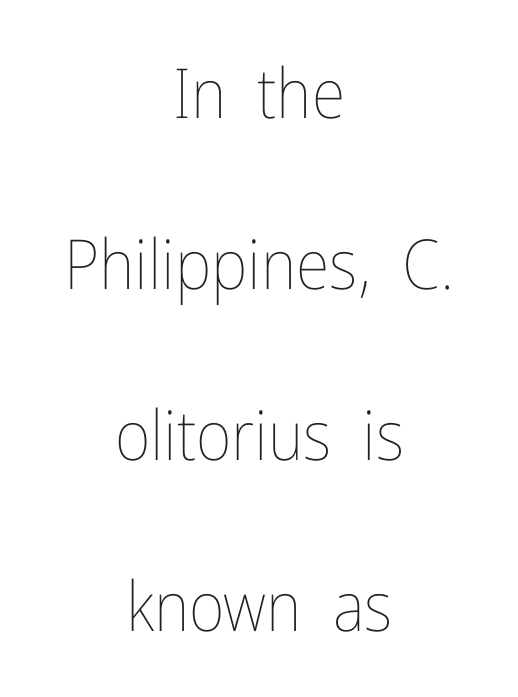
{"italic": "no", "bold": "no", "weight": "thin", "width": "condensed", "stroke_contrast": "low", "x_height": "medium", "monospaced": "no", "underline": "no", "align": "center", "line_spacing": "loose", "line_spacing_ratio": 2.48, "letter_spacing": "normal", "letter_spacing_em": 0.0, "glyph_px": 69}
